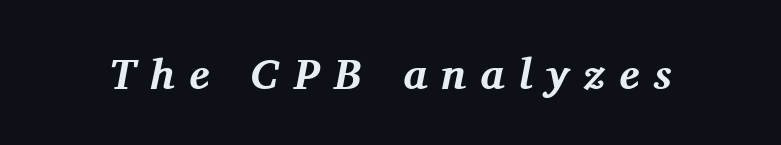
The image shows 43 px bold serif type, italic (leaning right); set unusually wide letter spacing (+0.33 em), not underlined; medium stroke contrast and a medium x-height.
